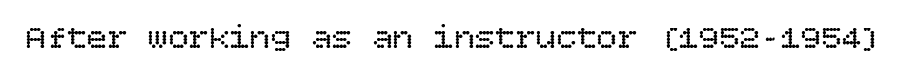
The image shows 34 px regular-weight type, upright; set normal letter spacing, not underlined; low stroke contrast and a large x-height.
